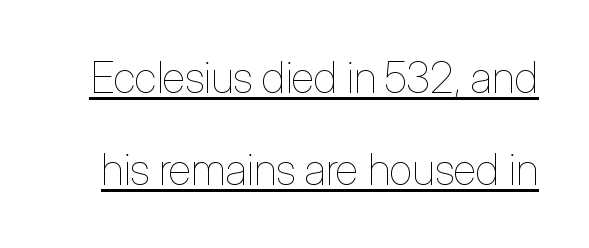
The image shows 43 px thin, condensed type, upright; set loose line spacing (2.15x), normal letter spacing, underlined; low stroke contrast and a medium x-height.
